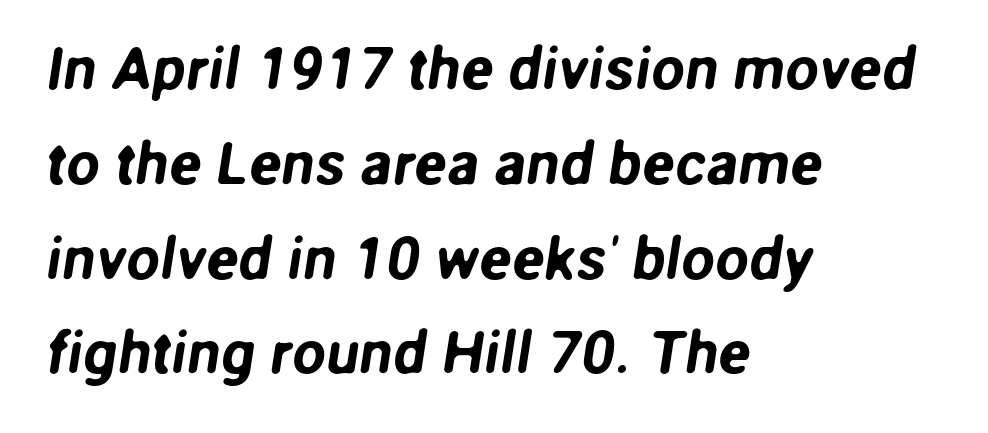
Q: Is the typeface a serif or a sans-serif typeface? A: Sans-serif.
Q: Is the text underlined? A: No.
Q: How is the paragraph aligned? A: Left-aligned.
Q: Is the spacing between letters normal or unusually wide? A: Normal.
Q: Is the spacing between lines tight, normal or loose? A: Normal.
Q: Width (condensed, normal, or wide)? A: Normal.
Q: Stroke contrast? A: Low.
Q: x-height? A: Medium.
Q: Monospaced? A: No.
